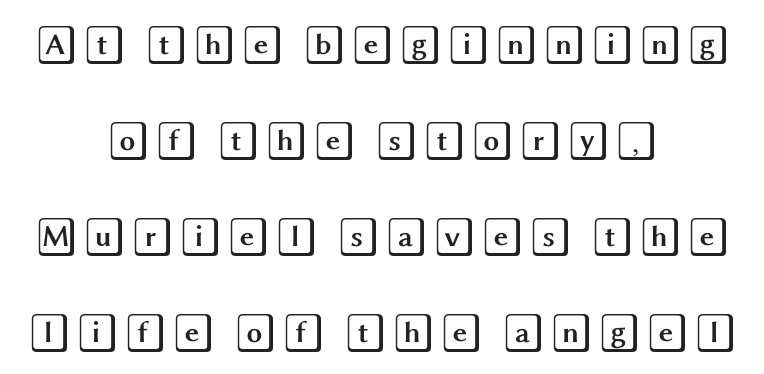
The image shows 40 px wide type, upright; set centered, loose line spacing (2.4x), not underlined; a large x-height.
